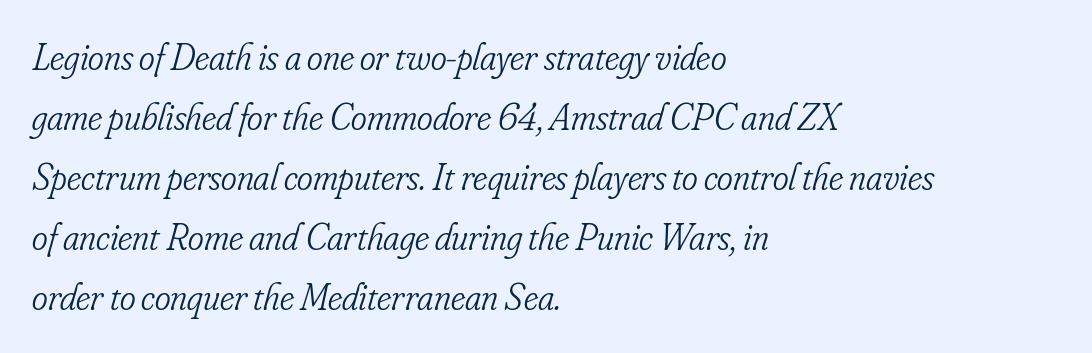
Q: Is the text bold? A: No.
Q: Is the text italic (slanted)? A: Yes, it leans right by about 16 degrees.
Q: Is the typeface a serif or a sans-serif typeface? A: Serif.
Q: Is the text underlined? A: No.
Q: How is the paragraph aligned? A: Left-aligned.
Q: Is the spacing between letters normal or unusually wide? A: Normal.
Q: Is the spacing between lines tight, normal or loose? A: Normal.
Q: Width (condensed, normal, or wide)? A: Condensed.
Q: Stroke contrast? A: Low.
Q: x-height? A: Small.
Q: Monospaced? A: No.
